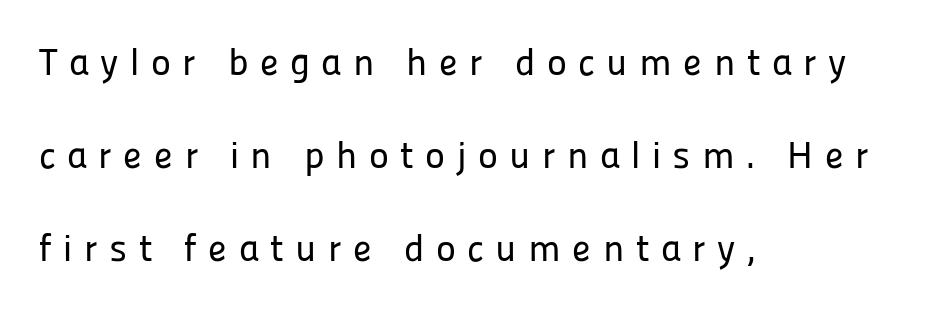
Q: Is the text italic (slanted)? A: No, it is upright.
Q: Is the typeface a serif or a sans-serif typeface? A: Sans-serif.
Q: Is the text underlined? A: No.
Q: How is the paragraph aligned? A: Left-aligned.
Q: Is the spacing between letters normal or unusually wide? A: Unusually wide.
Q: Is the spacing between lines tight, normal or loose? A: Loose.
Q: Width (condensed, normal, or wide)? A: Normal.
Q: Stroke contrast? A: Low.
Q: x-height? A: Medium.
Q: Monospaced? A: No.
